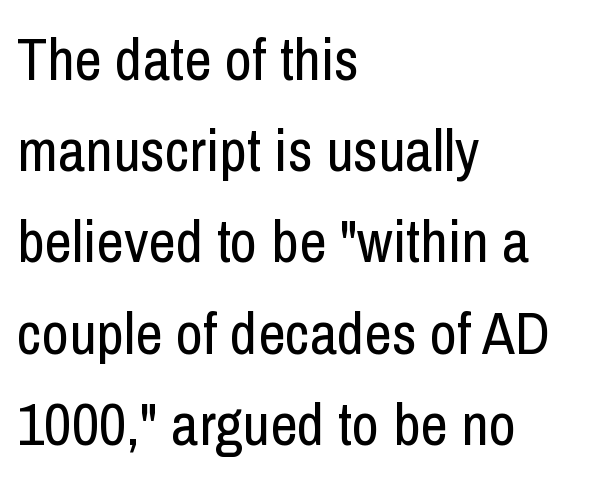
Q: Is the text bold? A: No.
Q: Is the text italic (slanted)? A: No, it is upright.
Q: Is the typeface a serif or a sans-serif typeface? A: Sans-serif.
Q: Is the text underlined? A: No.
Q: How is the paragraph aligned? A: Left-aligned.
Q: Is the spacing between letters normal or unusually wide? A: Normal.
Q: Is the spacing between lines tight, normal or loose? A: Normal.
Q: Width (condensed, normal, or wide)? A: Condensed.
Q: Stroke contrast? A: Low.
Q: x-height? A: Medium.
Q: Monospaced? A: No.
